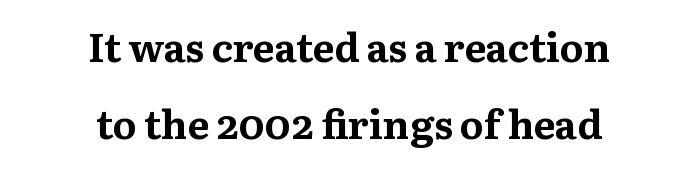
{"serif": "yes", "italic": "no", "bold": "yes", "weight": "bold", "width": "normal", "stroke_contrast": "medium", "x_height": "medium", "monospaced": "no", "underline": "no", "align": "center", "line_spacing": "loose", "line_spacing_ratio": 1.92, "letter_spacing": "normal", "letter_spacing_em": 0.0, "glyph_px": 40}
